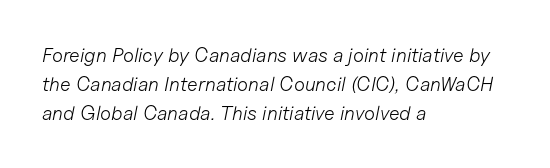
{"italic": "yes", "lean": "right", "slant_degrees": 11, "bold": "no", "underline": "no", "align": "left", "line_spacing": "normal", "line_spacing_ratio": 1.46, "letter_spacing": "normal", "letter_spacing_em": 0.0, "glyph_px": 20}
